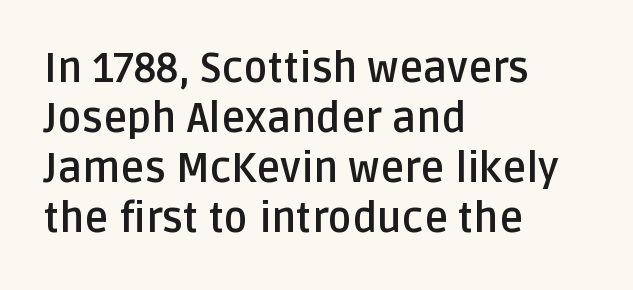
The image shows 41 px semibold sans-serif type, upright; set left-aligned, line spacing 1.22x, normal letter spacing, not underlined; low stroke contrast and a large x-height.
